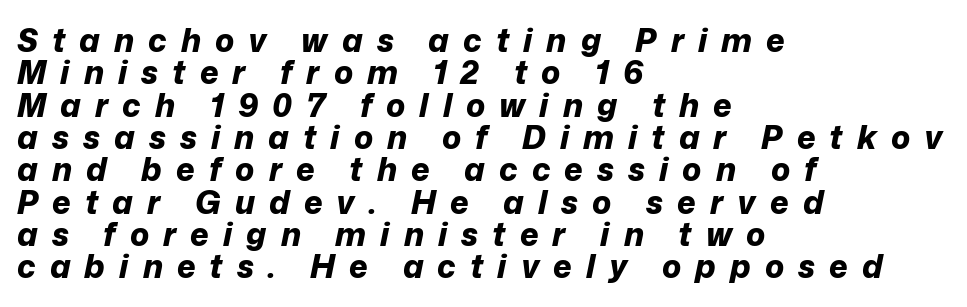
{"italic": "yes", "lean": "right", "slant_degrees": 12, "bold": "yes", "weight": "bold", "width": "normal", "stroke_contrast": "low", "x_height": "medium", "monospaced": "no", "underline": "no", "align": "left", "line_spacing": "tight", "line_spacing_ratio": 1.01, "letter_spacing": "wide", "letter_spacing_em": 0.44, "glyph_px": 32}
